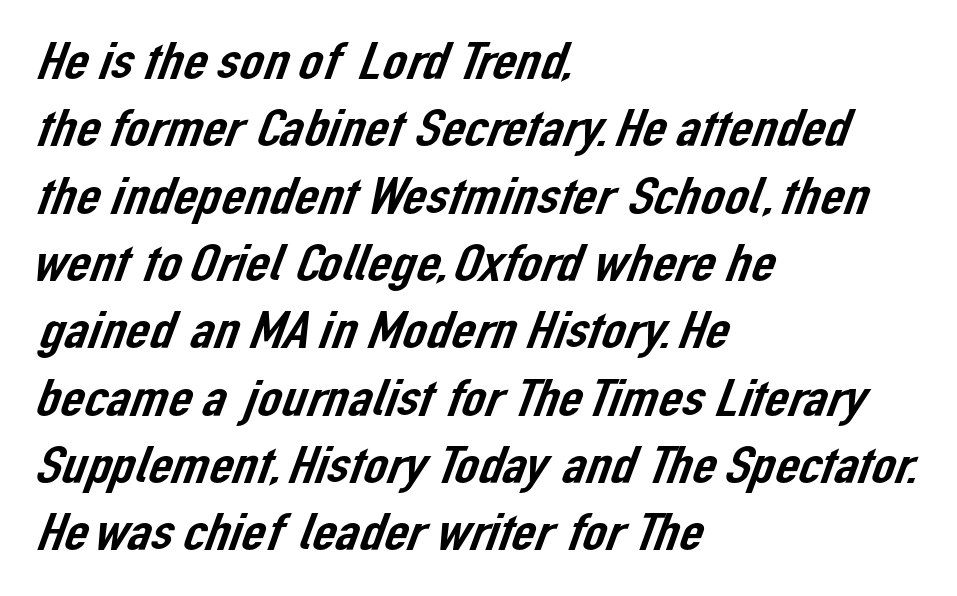
Q: Is the typeface a serif or a sans-serif typeface? A: Sans-serif.
Q: Is the text underlined? A: No.
Q: How is the paragraph aligned? A: Left-aligned.
Q: Is the spacing between letters normal or unusually wide? A: Normal.
Q: Is the spacing between lines tight, normal or loose? A: Normal.
Q: Width (condensed, normal, or wide)? A: Normal.
Q: Stroke contrast? A: Low.
Q: x-height? A: Medium.
Q: Monospaced? A: No.
